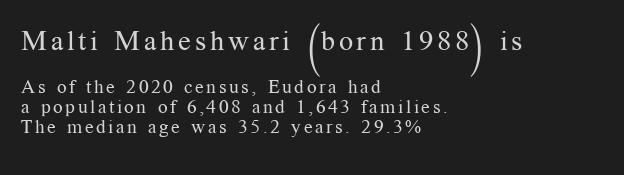
{"serif": "yes", "italic": "no", "bold": "no", "weight": "regular", "width": "normal", "stroke_contrast": "medium", "x_height": "medium", "monospaced": "no", "underline": "no", "align": "left", "line_spacing": "tight", "line_spacing_ratio": 1.06, "larger_block": "first", "size_ratio": 1.47, "glyph_px": 28}
